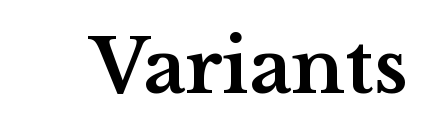
Students, note that the glyphs here touch the page at normal intervals. Emphasis by weight is at full strength: bold. I'd call this a serif setting — the letters wear small feet. Ordinary non-slanted type is in use.
